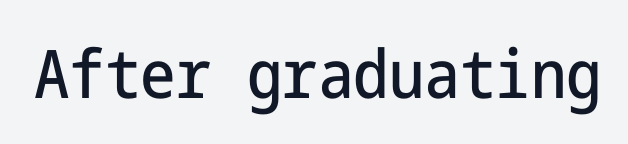
The image shows 67 px condensed sans-serif type, upright; set normal letter spacing, not underlined; low stroke contrast and a medium x-height.
